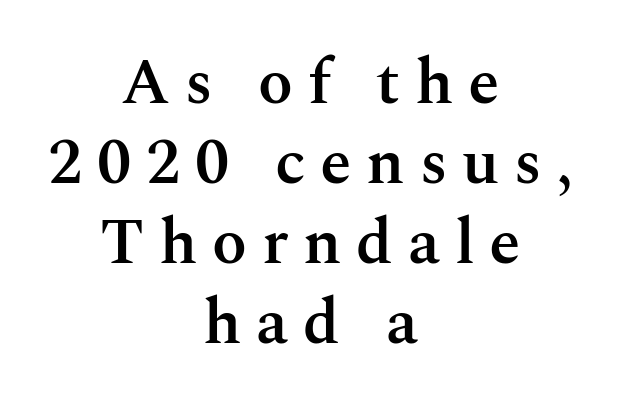
{"serif": "yes", "italic": "no", "bold": "semi", "weight": "semibold", "width": "normal", "stroke_contrast": "medium", "x_height": "medium", "monospaced": "no", "underline": "no", "align": "center", "line_spacing": "normal", "line_spacing_ratio": 1.25, "letter_spacing": "wide", "letter_spacing_em": 0.23, "glyph_px": 64}
